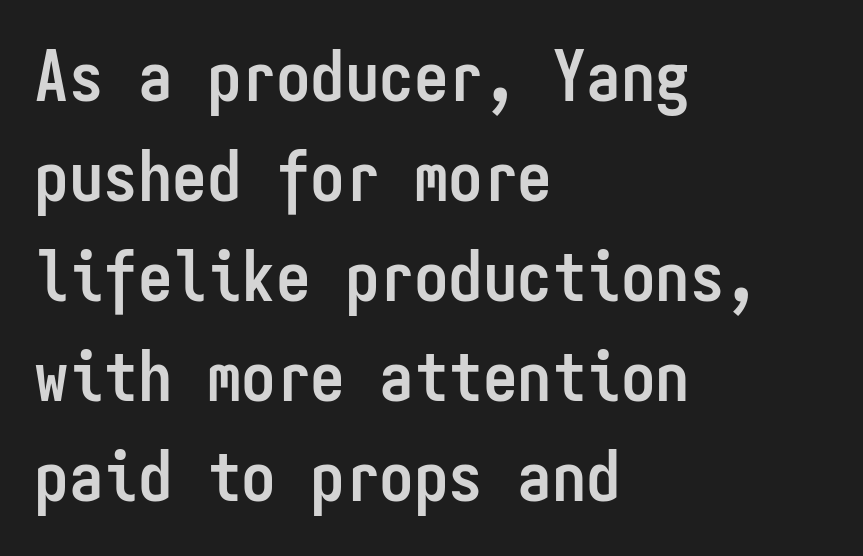
The image shows 69 px semibold, condensed sans-serif type, upright, monospaced; set left-aligned, normal line spacing (1.45x), normal letter spacing, not underlined; low stroke contrast and a medium x-height.
